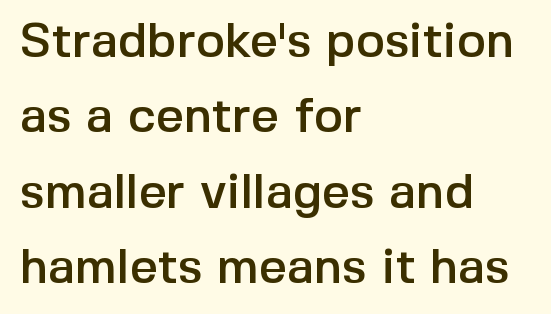
Q: Is the text italic (slanted)? A: No, it is upright.
Q: Is the typeface a serif or a sans-serif typeface? A: Sans-serif.
Q: Is the text underlined? A: No.
Q: How is the paragraph aligned? A: Left-aligned.
Q: Is the spacing between letters normal or unusually wide? A: Normal.
Q: Is the spacing between lines tight, normal or loose? A: Normal.
Q: Width (condensed, normal, or wide)? A: Normal.
Q: x-height? A: Medium.
Q: Monospaced? A: No.
